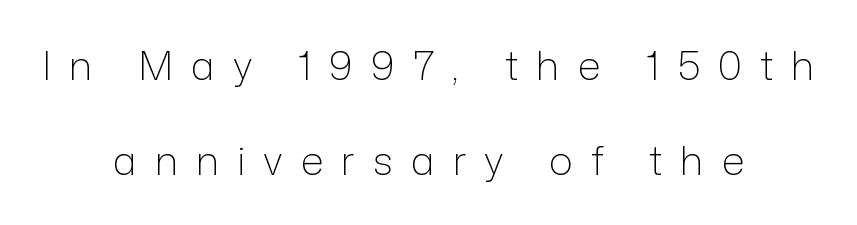
Q: Is the text bold? A: No.
Q: Is the text italic (slanted)? A: No, it is upright.
Q: Is the typeface a serif or a sans-serif typeface? A: Sans-serif.
Q: Is the text underlined? A: No.
Q: How is the paragraph aligned? A: Centered.
Q: Is the spacing between letters normal or unusually wide? A: Unusually wide.
Q: Is the spacing between lines tight, normal or loose? A: Loose.
Q: Width (condensed, normal, or wide)? A: Normal.
Q: Stroke contrast? A: Low.
Q: x-height? A: Medium.
Q: Monospaced? A: No.
